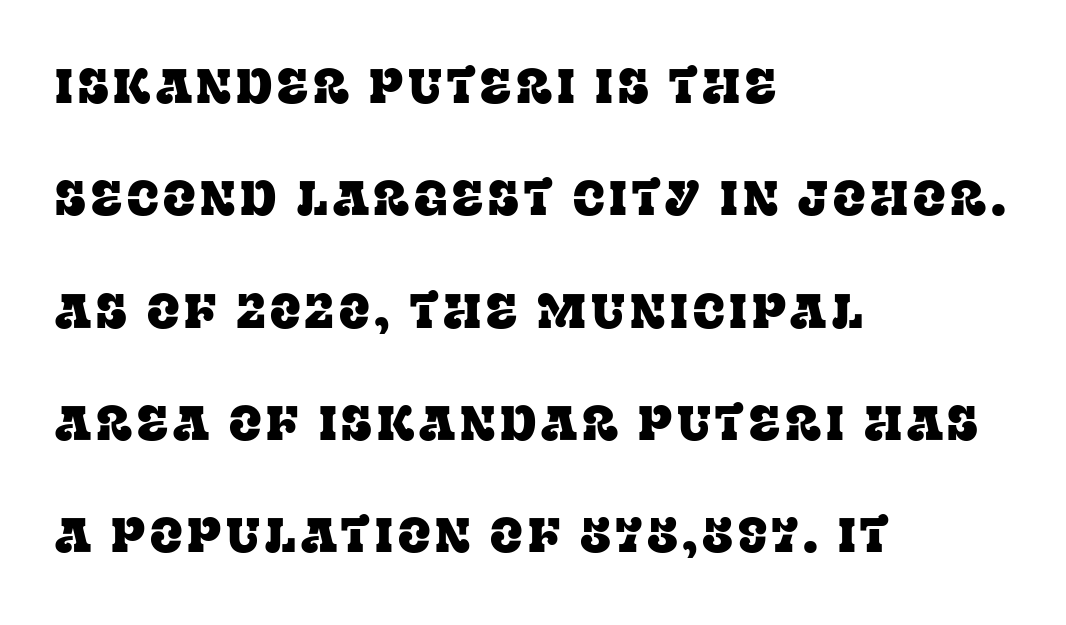
The gap between lines stays unmarked. The letters advance in unequal steps, a hallmark of proportional type. The lines in this sample share a left origin and differ only in where they stop. Style check: upright.
